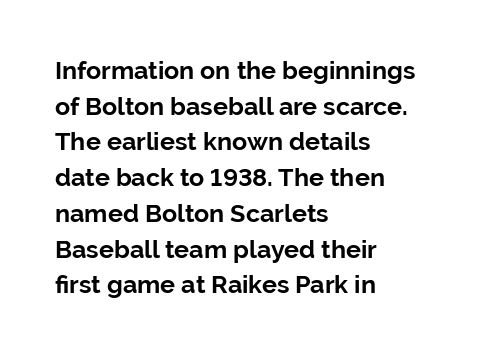
The image shows 25 px bold type, upright; set left-aligned, normal line spacing (1.43x), normal letter spacing, not underlined.
